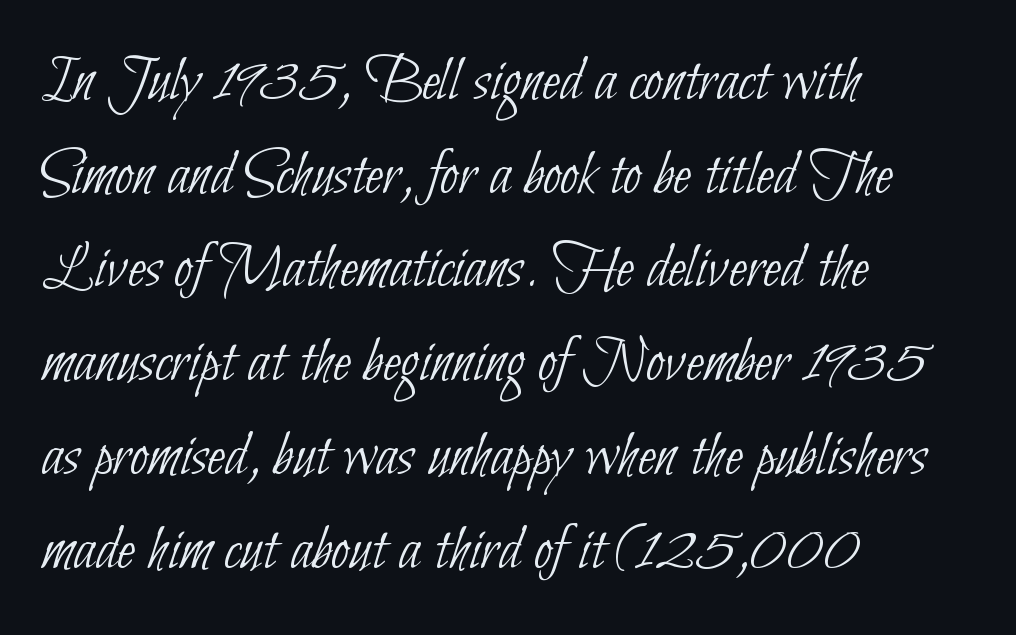
The image shows 66 px thin, condensed sans-serif type; set left-aligned, normal line spacing (1.42x), normal letter spacing, not underlined; low stroke contrast and a small x-height.
